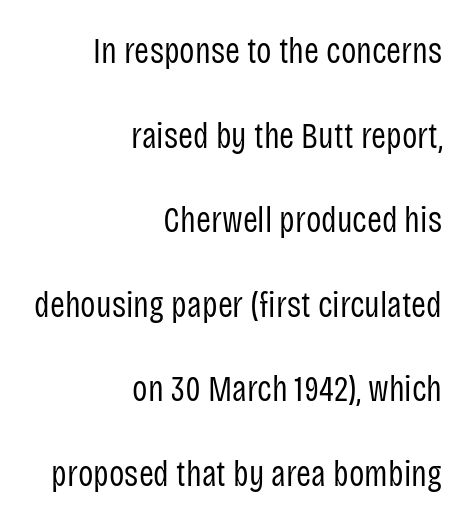
The image shows 36 px regular-weight, condensed sans-serif type, upright; set right-aligned, loose line spacing (2.35x), normal letter spacing, not underlined; low stroke contrast and a large x-height.
